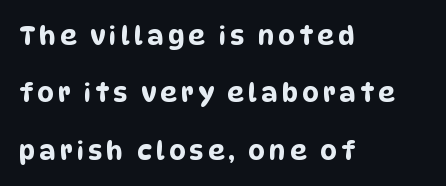
The image shows 26 px text type; set left-aligned, loose line spacing (2.21x), not underlined.
